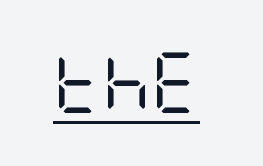
{"serif": "no", "italic": "no", "bold": "no", "weight": "regular", "width": "condensed", "stroke_contrast": "low", "x_height": "large", "underline": "yes", "letter_spacing": "normal", "letter_spacing_em": 0.0, "glyph_px": 60}
